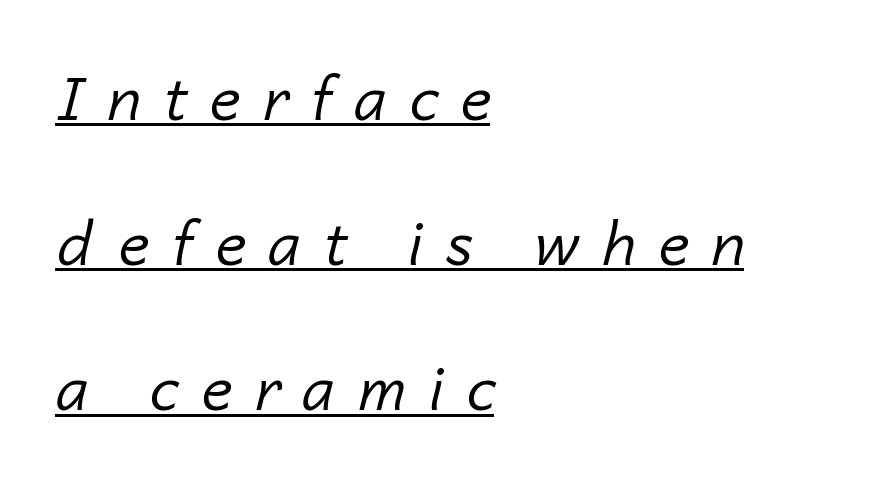
Q: Is the text bold? A: No.
Q: Is the text italic (slanted)? A: Yes, it leans right by about 14 degrees.
Q: Is the text underlined? A: Yes.
Q: How is the paragraph aligned? A: Left-aligned.
Q: Is the spacing between letters normal or unusually wide? A: Unusually wide.
Q: Is the spacing between lines tight, normal or loose? A: Loose.
Q: Width (condensed, normal, or wide)? A: Normal.
Q: Stroke contrast? A: Low.
Q: x-height? A: Medium.
Q: Monospaced? A: No.
